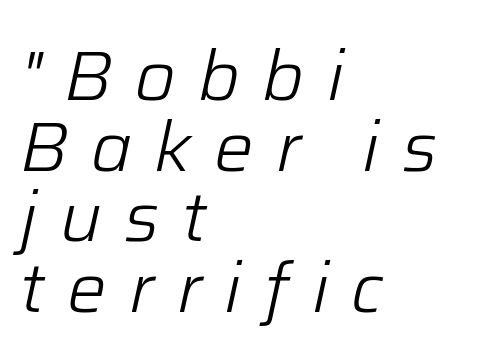
The image shows 70 px light type, italic (leaning right); set left-aligned, tight line spacing (1.01x), unusually wide letter spacing (+0.32 em), not underlined; low stroke contrast and a medium x-height.
